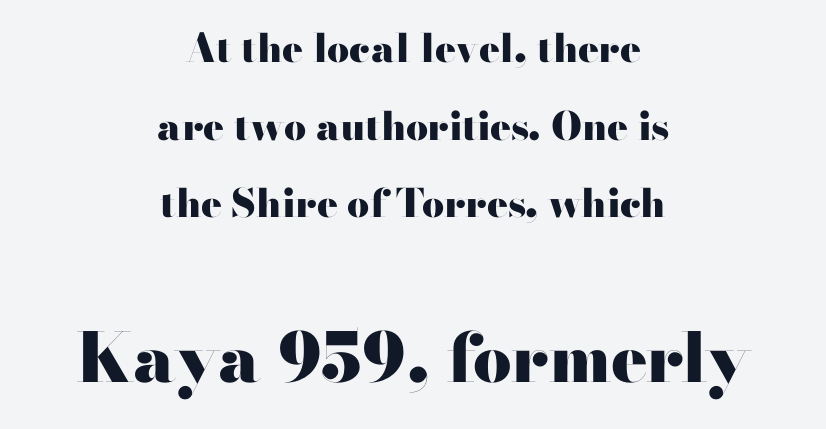
Rows of type keep a wide berth in the vertical direction. This sample uses plain, unmodified letter spacing. Unlike a traditional serif, this face leaves its strokes unadorned. Designer's note — italics off, roman on. A full-strength bold gives these letters their thick strokes. Descender tails drop into unmarked territory.
